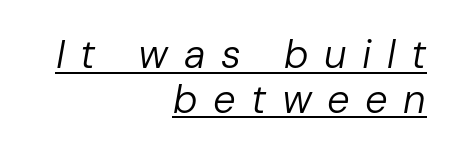
{"italic": "yes", "lean": "right", "slant_degrees": 10, "bold": "no", "weight": "regular", "width": "normal", "stroke_contrast": "low", "x_height": "medium", "monospaced": "no", "underline": "yes", "align": "right", "line_spacing": "tight", "line_spacing_ratio": 1.12, "letter_spacing": "wide", "letter_spacing_em": 0.39, "glyph_px": 40}
